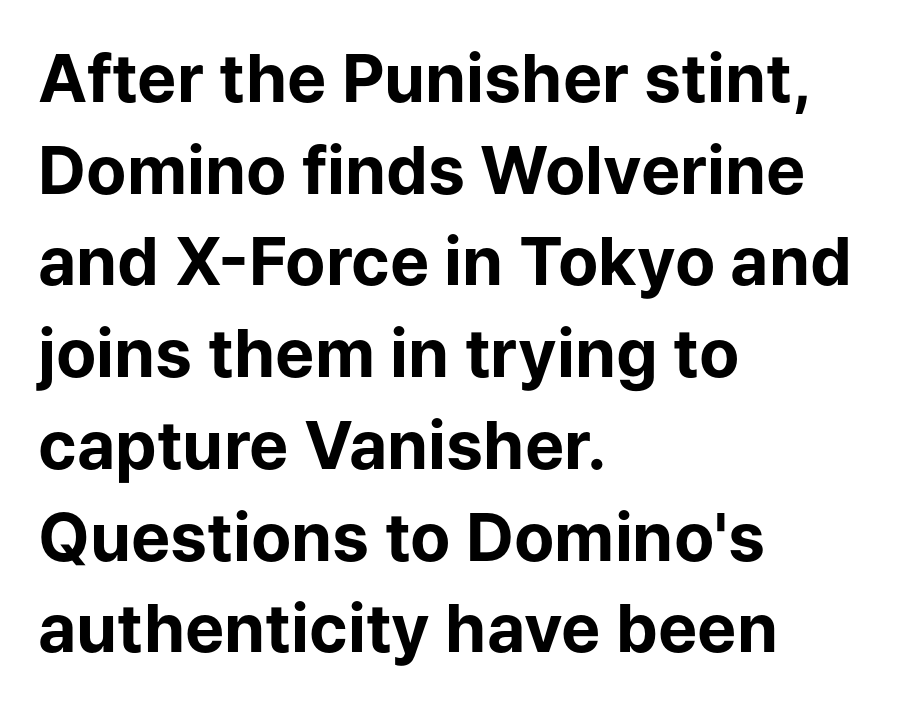
Here the designer chose a conventional face with non-uniform glyph widths. Do the letters lean? They stand straight. Lines of text with bare space underneath. The lines in this sample share a left origin and differ only in where they stop. Baseline-to-baseline distance is the conventional proportion of letter height. The strokes are fattened all the way to bold.
